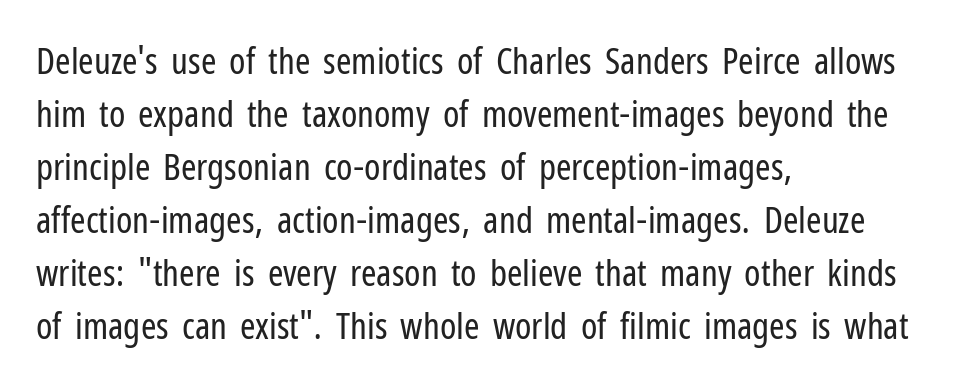
Q: Is the text bold? A: No.
Q: Is the text italic (slanted)? A: No, it is upright.
Q: Is the typeface a serif or a sans-serif typeface? A: Sans-serif.
Q: Is the text underlined? A: No.
Q: How is the paragraph aligned? A: Left-aligned.
Q: Is the spacing between letters normal or unusually wide? A: Normal.
Q: Is the spacing between lines tight, normal or loose? A: Normal.
Q: Width (condensed, normal, or wide)? A: Condensed.
Q: Stroke contrast? A: Low.
Q: x-height? A: Medium.
Q: Monospaced? A: No.
